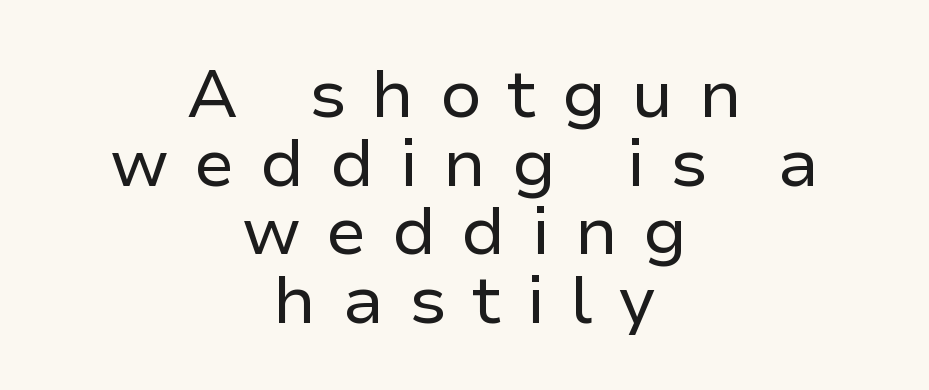
Q: Is the text bold? A: No.
Q: Is the text italic (slanted)? A: No, it is upright.
Q: Is the typeface a serif or a sans-serif typeface? A: Sans-serif.
Q: Is the text underlined? A: No.
Q: How is the paragraph aligned? A: Centered.
Q: Is the spacing between letters normal or unusually wide? A: Unusually wide.
Q: Is the spacing between lines tight, normal or loose? A: Tight.
Q: Width (condensed, normal, or wide)? A: Normal.
Q: Stroke contrast? A: Low.
Q: x-height? A: Medium.
Q: Monospaced? A: No.
